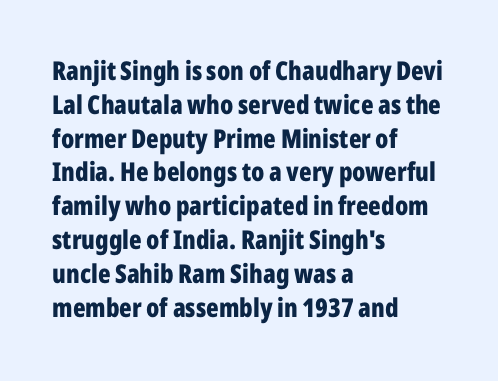
Q: Is the text bold? A: Yes.
Q: Is the text italic (slanted)? A: No, it is upright.
Q: Is the text underlined? A: No.
Q: How is the paragraph aligned? A: Left-aligned.
Q: Is the spacing between letters normal or unusually wide? A: Normal.
Q: Is the spacing between lines tight, normal or loose? A: Normal.
